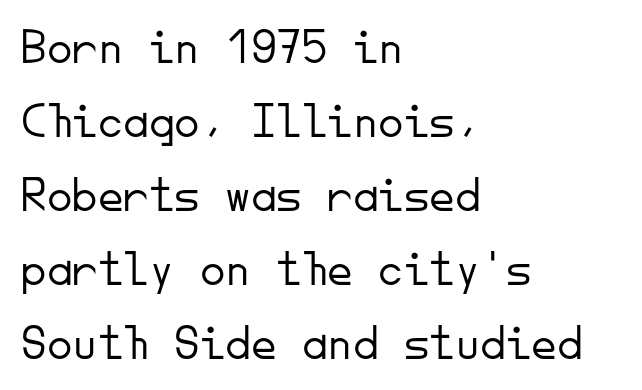
Q: Is the text bold? A: No.
Q: Is the text italic (slanted)? A: No, it is upright.
Q: Is the typeface a serif or a sans-serif typeface? A: Sans-serif.
Q: Is the text underlined? A: No.
Q: How is the paragraph aligned? A: Left-aligned.
Q: Is the spacing between letters normal or unusually wide? A: Normal.
Q: Is the spacing between lines tight, normal or loose? A: Normal.
Q: Width (condensed, normal, or wide)? A: Normal.
Q: Stroke contrast? A: Low.
Q: x-height? A: Small.
Q: Monospaced? A: Yes.
